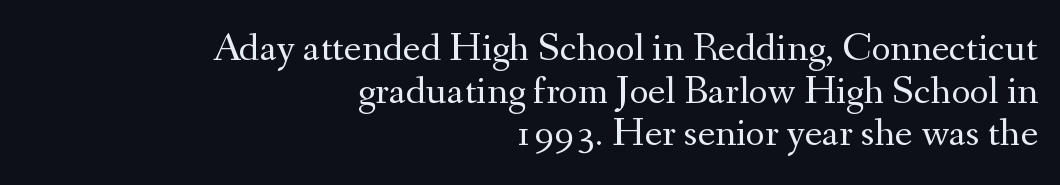
{"serif": "yes", "italic": "no", "bold": "no", "weight": "regular", "width": "normal", "stroke_contrast": "medium", "x_height": "small", "monospaced": "no", "underline": "no", "align": "right", "line_spacing": "tight", "line_spacing_ratio": 1.04, "letter_spacing": "normal", "letter_spacing_em": 0.0, "glyph_px": 41}
